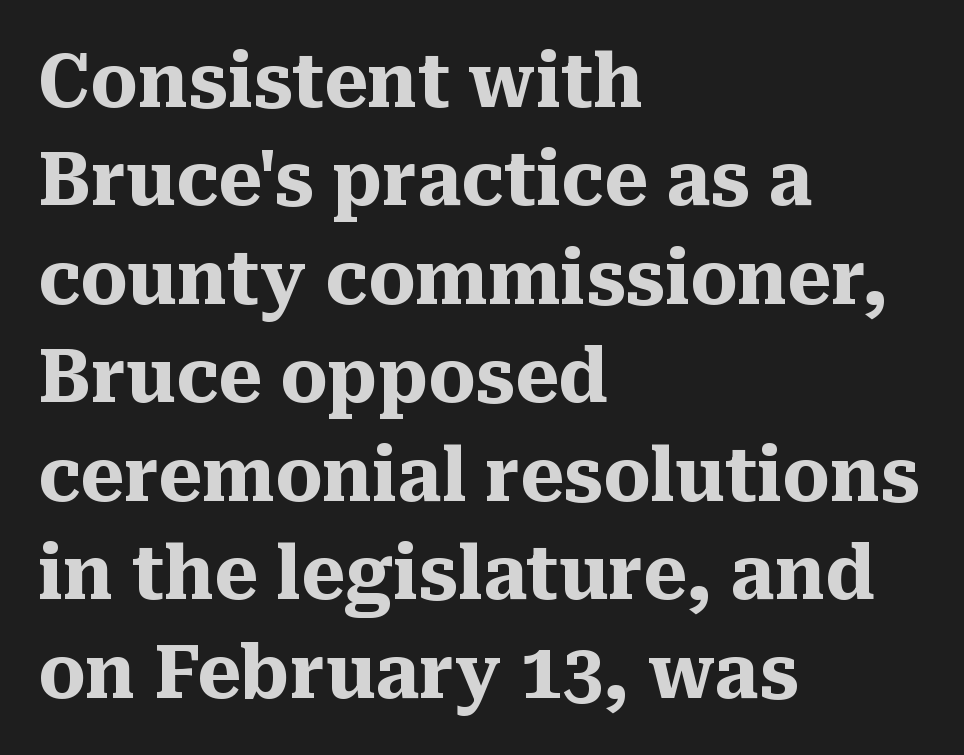
{"serif": "yes", "italic": "no", "bold": "yes", "weight": "heavy", "width": "normal", "stroke_contrast": "medium", "x_height": "medium", "monospaced": "no", "underline": "no", "align": "left", "line_spacing": "normal", "line_spacing_ratio": 1.33, "letter_spacing": "normal", "letter_spacing_em": 0.0, "glyph_px": 74}
